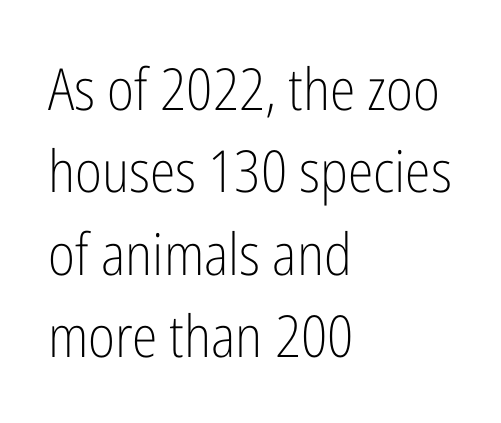
The image shows 58 px light, condensed sans-serif type, upright; set left-aligned, normal line spacing (1.42x), normal letter spacing, not underlined; low stroke contrast and a medium x-height.
